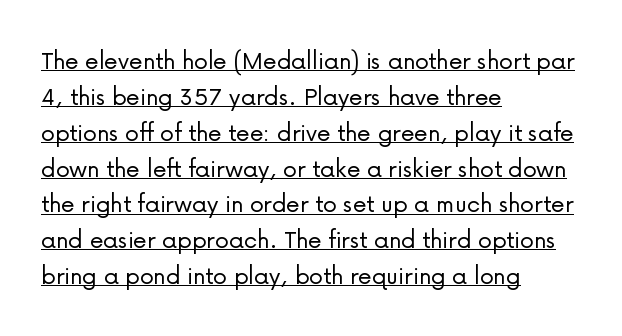
{"serif": "no", "italic": "no", "bold": "no", "weight": "light", "width": "normal", "stroke_contrast": "low", "x_height": "medium", "monospaced": "no", "underline": "yes", "align": "left", "line_spacing": "normal", "line_spacing_ratio": 1.28, "letter_spacing": "normal", "letter_spacing_em": 0.0, "glyph_px": 28}
